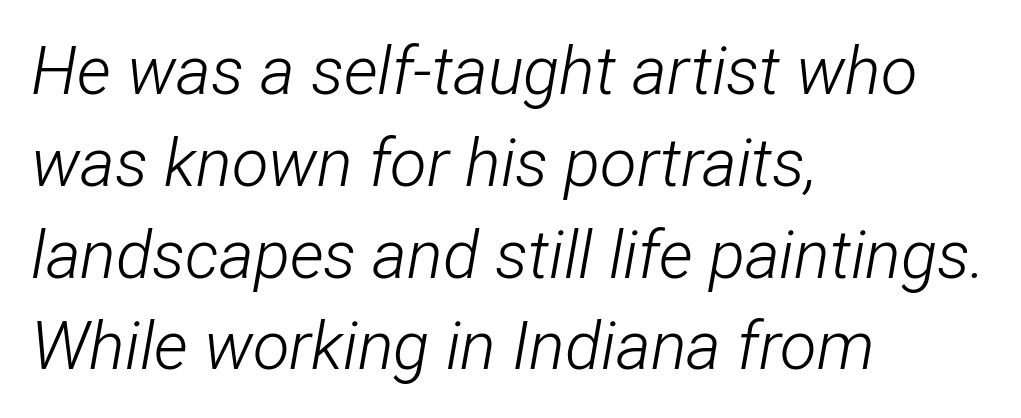
Is the block centered? No — it sits flush against the left margin. Every character sits at an angle, as italics do. Summary of weight: not heavy and not bold. The face used here is rendered with its standard letterfit.
